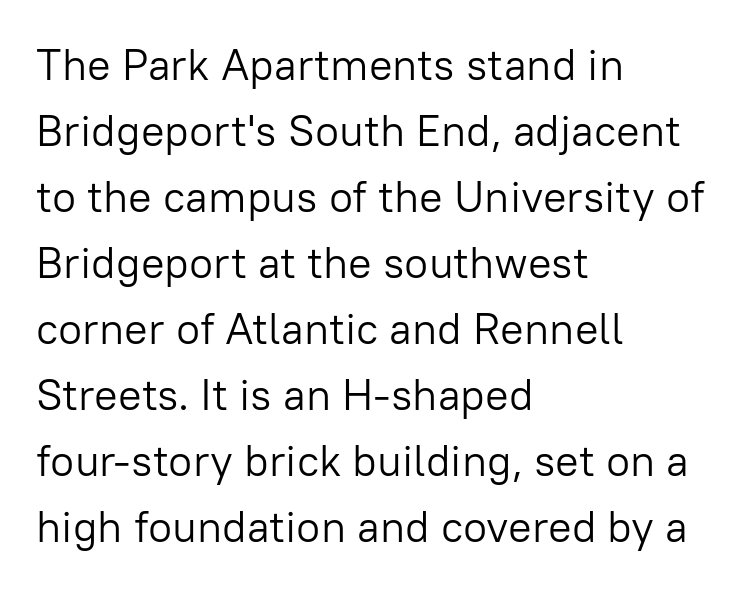
The image shows 44 px light sans-serif type, upright; set left-aligned, normal line spacing (1.5x), normal letter spacing, not underlined; low stroke contrast and a medium x-height.
